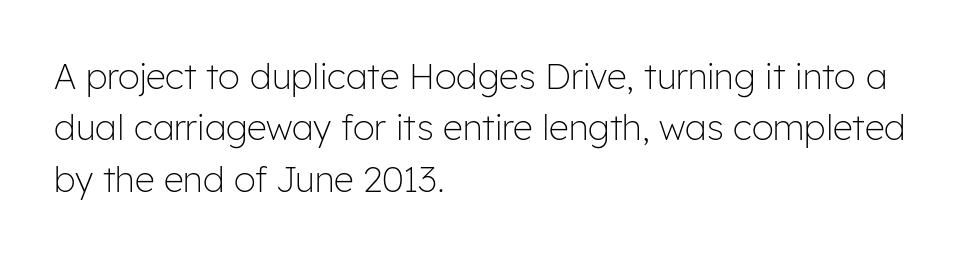
Q: Is the text bold? A: No.
Q: Is the text italic (slanted)? A: No, it is upright.
Q: Is the typeface a serif or a sans-serif typeface? A: Sans-serif.
Q: Is the text underlined? A: No.
Q: How is the paragraph aligned? A: Left-aligned.
Q: Is the spacing between letters normal or unusually wide? A: Normal.
Q: Is the spacing between lines tight, normal or loose? A: Normal.
Q: Width (condensed, normal, or wide)? A: Normal.
Q: Stroke contrast? A: Low.
Q: x-height? A: Medium.
Q: Monospaced? A: No.
